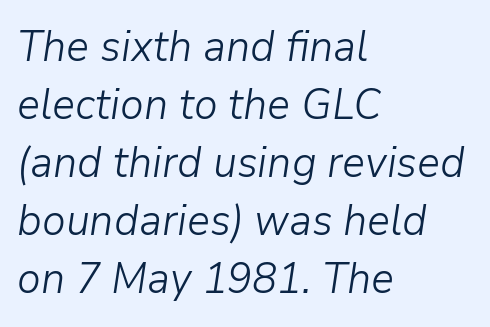
Q: Is the text bold? A: No.
Q: Is the text italic (slanted)? A: Yes, it leans right by about 9 degrees.
Q: Is the text underlined? A: No.
Q: How is the paragraph aligned? A: Left-aligned.
Q: Is the spacing between letters normal or unusually wide? A: Normal.
Q: Is the spacing between lines tight, normal or loose? A: Normal.
Q: Width (condensed, normal, or wide)? A: Normal.
Q: Stroke contrast? A: Low.
Q: x-height? A: Medium.
Q: Monospaced? A: No.
